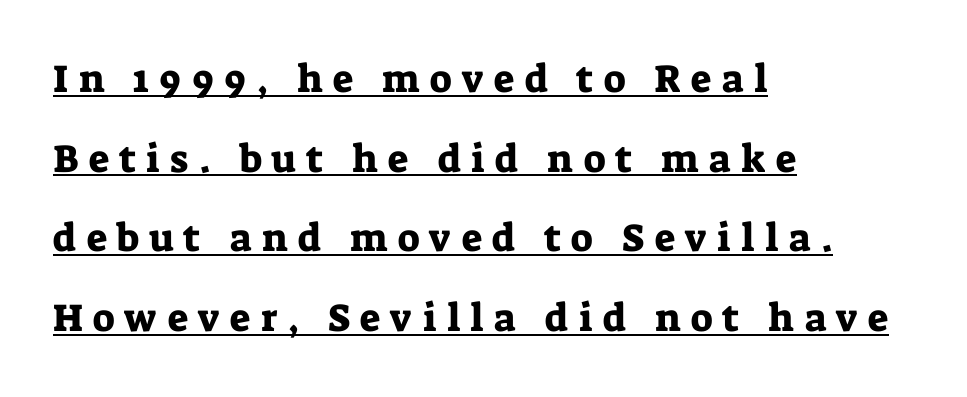
{"serif": "yes", "italic": "no", "width": "normal", "stroke_contrast": "low", "x_height": "medium", "monospaced": "no", "underline": "yes", "align": "left", "line_spacing": "loose", "line_spacing_ratio": 2.04, "letter_spacing": "wide", "letter_spacing_em": 0.27, "glyph_px": 39}
